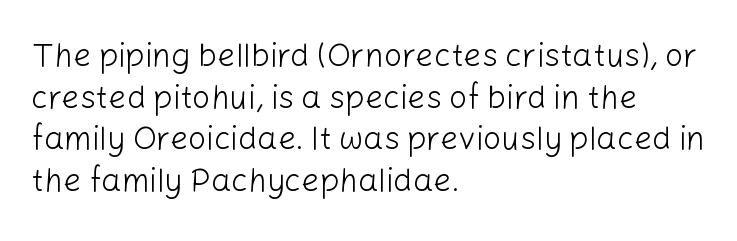
Think of a printed novel: that variable character pitch is what you see here. Anything drawn beneath the words? Only blank space. The face used here is a sans, in the tradition of grotesques and geometrics. Layout note: lines flush left. The face looks like a standard text weight, possibly lighter. The rendering uses a moderate line-height, typical for paragraphs.
